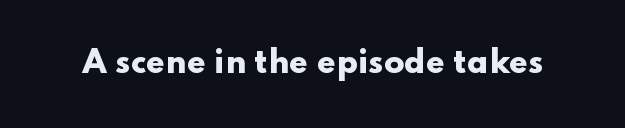
The image shows 30 px heavy, wide sans-serif type, upright; set normal letter spacing, not underlined; low stroke contrast and a small x-height.
